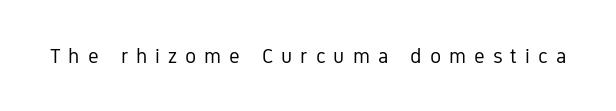
{"italic": "no", "bold": "no", "underline": "no", "letter_spacing": "wide", "letter_spacing_em": 0.38, "glyph_px": 21}
